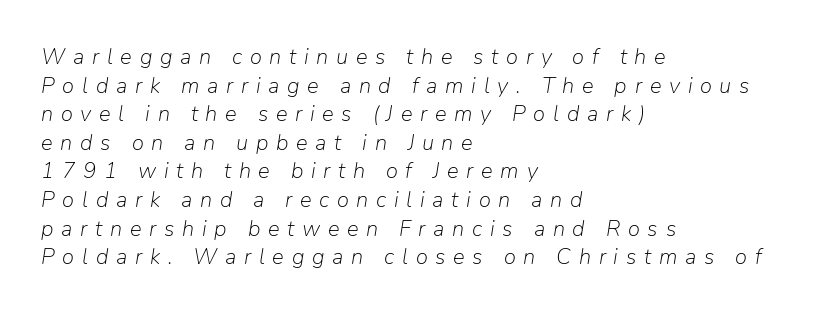
The image shows 22 px text type, italic (leaning right); set left-aligned, normal line spacing (1.3x), unusually wide letter spacing (+0.35 em), not underlined.
